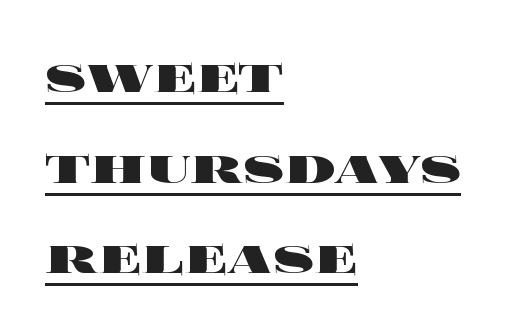
In designer terms, the underline attribute is active on this setting. The rows are spaced the way most documents space them. Layout note: lines flush left. The gaps between neighbouring characters are ordinary and unremarkable.
